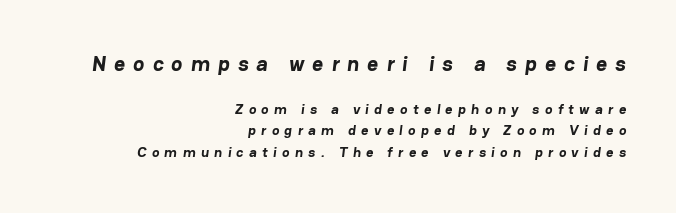
The more generous point size was reserved for the upper chunk. The sample has been set heavy, in full bold. Rule under the text: the space is simply empty. Observe the wide spacing: letters keep a clear distance from each other. This sample keeps an unexceptional amount of space between lines. Which margin do the lines hug? The right one — the left edge is uneven.
